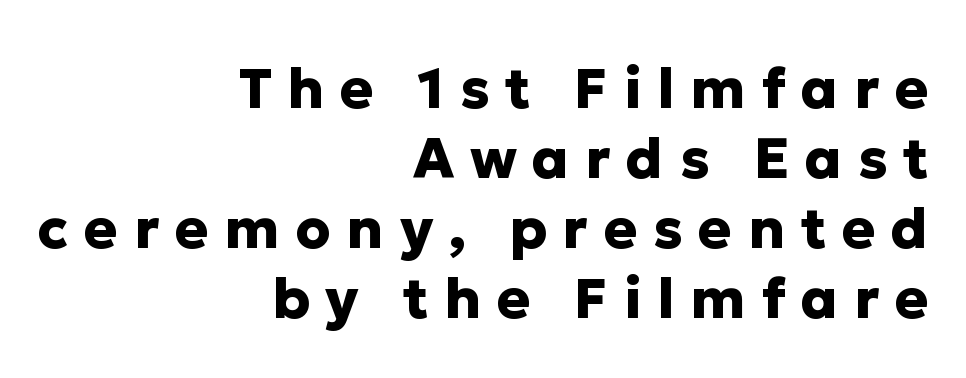
{"serif": "no", "italic": "no", "bold": "yes", "weight": "heavy", "width": "normal", "stroke_contrast": "low", "x_height": "medium", "monospaced": "no", "underline": "no", "align": "right", "line_spacing": "normal", "line_spacing_ratio": 1.25, "letter_spacing": "wide", "letter_spacing_em": 0.28, "glyph_px": 56}
